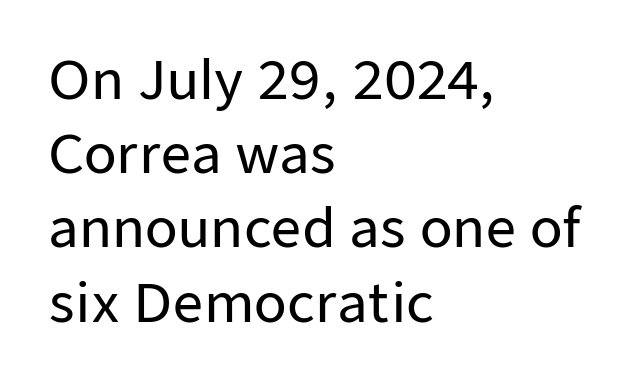
This sample is left-justified, so line endings fall wherever the words run out. These lines are composed in type without serifs. Does extra space separate the letters? No, they use regular spacing. The type sits square on the baseline with zero lean. Baseline-to-baseline distance is the conventional proportion of letter height. Spacing verdict: proportional, widths tailored to each character.
